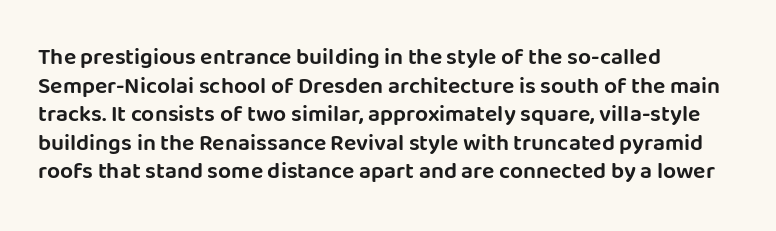
Each line starts at the same left margin while the right side varies. This sample uses plain, unmodified letter spacing. Only glyphs here, with clear space below each row. The letters stand upright; this is a roman face.
